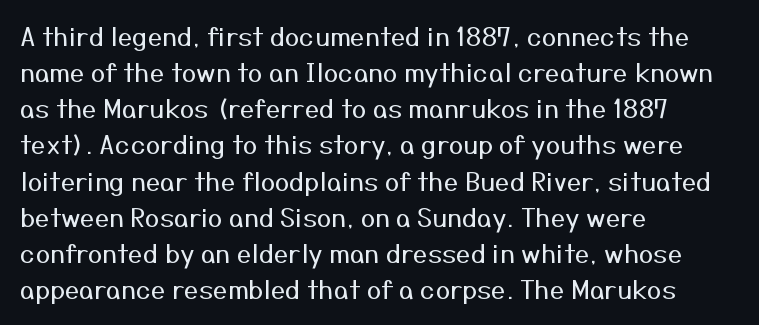
Teacher's note: observe the even left margin — that is flush-left alignment. Students, note that the glyphs here touch the page at normal intervals. Do the letters lean? They stand straight. Descenders hang freely into open space. Stem width sits at or under what a default text font uses.
